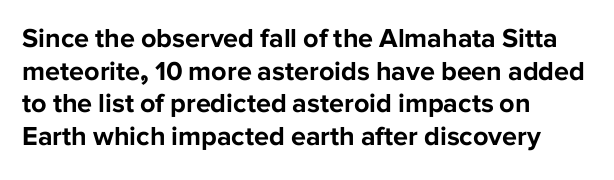
The glyphs are unaccompanied by any horizontal stroke below them. The passage shown is emphatically bold. The lettering holds an erect, upright posture throughout. Here the glyphs are tracked normally, forming tight word shapes.
